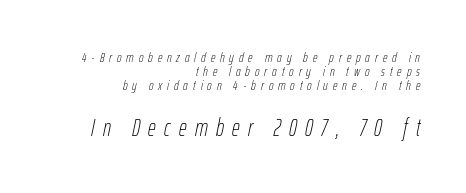
{"italic": "yes", "lean": "right", "slant_degrees": 12, "bold": "no", "underline": "no", "align": "right", "line_spacing": "tight", "line_spacing_ratio": 1.01, "letter_spacing": "wide", "letter_spacing_em": 0.35, "larger_block": "second", "size_ratio": 1.71, "glyph_px": 24}
